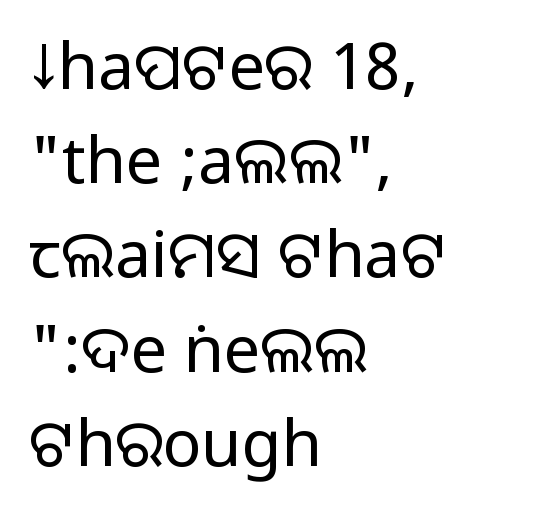
Q: Is the text italic (slanted)? A: No, it is upright.
Q: Is the typeface a serif or a sans-serif typeface? A: Sans-serif.
Q: Is the text underlined? A: No.
Q: How is the paragraph aligned? A: Left-aligned.
Q: Is the spacing between letters normal or unusually wide? A: Normal.
Q: Is the spacing between lines tight, normal or loose? A: Normal.
Q: Width (condensed, normal, or wide)? A: Normal.
Q: Stroke contrast? A: Medium.
Q: Monospaced? A: No.
